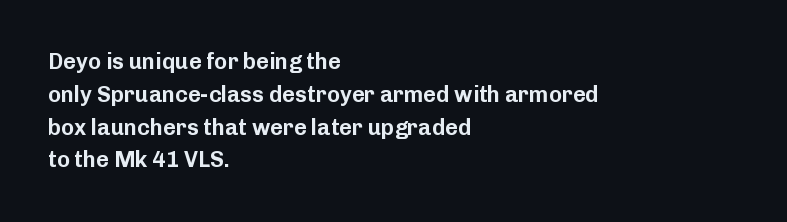
{"italic": "no", "underline": "no", "align": "left", "line_spacing": "normal", "line_spacing_ratio": 1.49, "letter_spacing": "normal", "letter_spacing_em": 0.0, "glyph_px": 22}
